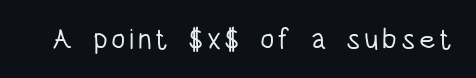
{"serif": "no", "italic": "no", "bold": "no", "weight": "light", "width": "condensed", "stroke_contrast": "low", "x_height": "large", "monospaced": "no", "underline": "no", "glyph_px": 29}
